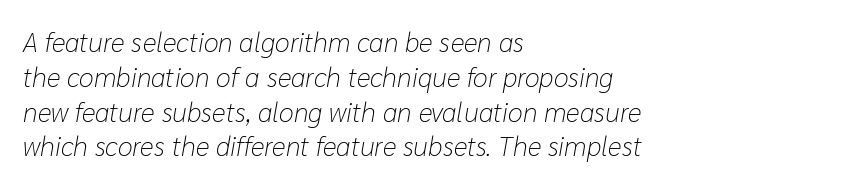
{"italic": "yes", "lean": "right", "slant_degrees": 10, "bold": "no", "underline": "no", "align": "left", "line_spacing": "normal", "line_spacing_ratio": 1.29, "letter_spacing": "normal", "letter_spacing_em": 0.0, "glyph_px": 27}
